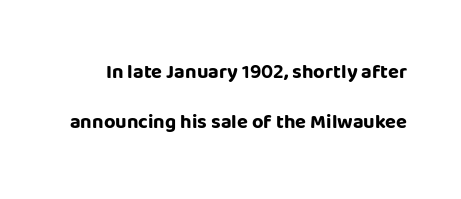
The image shows 20 px bold type, upright; set loose line spacing (2.49x), normal letter spacing, not underlined.
